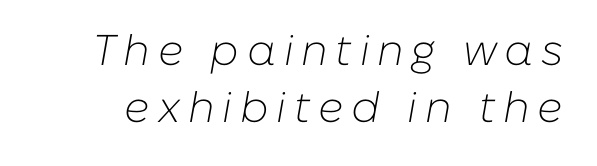
Q: Is the text bold? A: No.
Q: Is the text italic (slanted)? A: Yes, it leans right by about 10 degrees.
Q: Is the text underlined? A: No.
Q: Is the spacing between lines tight, normal or loose? A: Normal.
Q: Width (condensed, normal, or wide)? A: Normal.
Q: Stroke contrast? A: Low.
Q: x-height? A: Medium.
Q: Monospaced? A: No.
